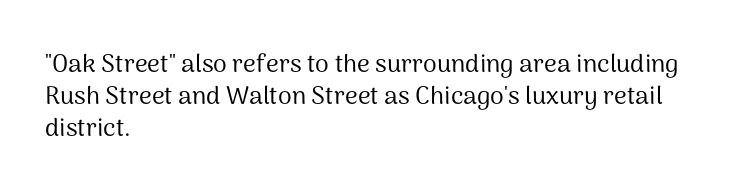
Q: Is the text bold? A: No.
Q: Is the text italic (slanted)? A: No, it is upright.
Q: Is the text underlined? A: No.
Q: How is the paragraph aligned? A: Left-aligned.
Q: Is the spacing between letters normal or unusually wide? A: Normal.
Q: Is the spacing between lines tight, normal or loose? A: Normal.
